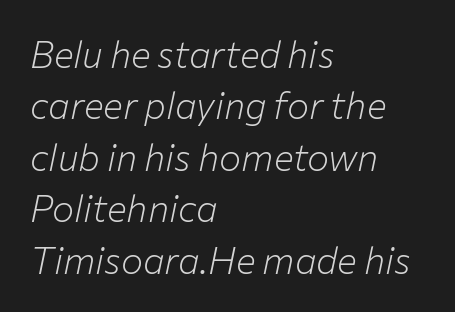
The image shows 37 px light type, italic (leaning right); set left-aligned, normal line spacing (1.39x), normal letter spacing, not underlined; low stroke contrast and a medium x-height.
